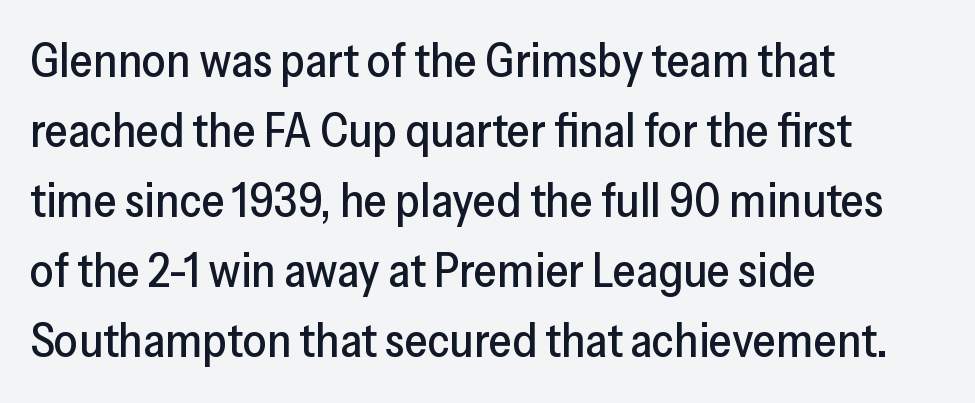
The strip under each line holds only bare page. Serif or sans? Sans — the stroke terminals are bare. In terms of leading, this rendering sits right in the middle. It's the straight-up-and-down kind of type.
